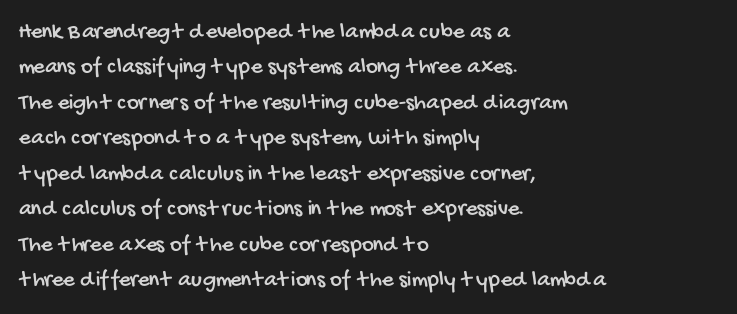
{"underline": "no", "align": "left", "line_spacing": "normal", "line_spacing_ratio": 1.54, "letter_spacing": "normal", "letter_spacing_em": 0.0, "glyph_px": 23}
